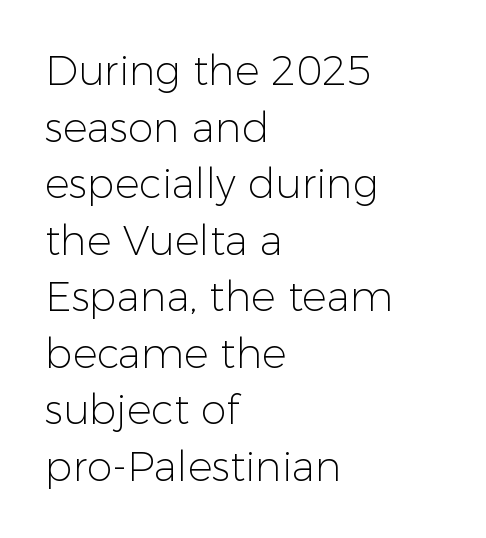
{"serif": "no", "italic": "no", "bold": "no", "weight": "light", "width": "normal", "stroke_contrast": "low", "x_height": "medium", "monospaced": "no", "underline": "no", "align": "left", "line_spacing": "normal", "line_spacing_ratio": 1.38, "letter_spacing": "normal", "letter_spacing_em": 0.0, "glyph_px": 41}
